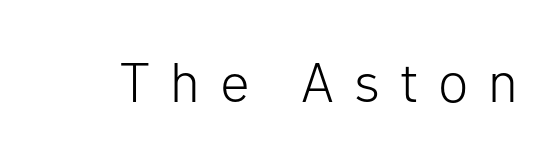
Honestly, there is no underline to notice here at all. You can tell it's not italic because the verticals are truly vertical. The tracking reads as deliberately expanded to a designer's eye. Each letter keeps its own natural width here, so spacing adapts to shape. Examine the stroke ends and you'll find no serifs. The characters are drawn with everyday or finer stroke widths.
